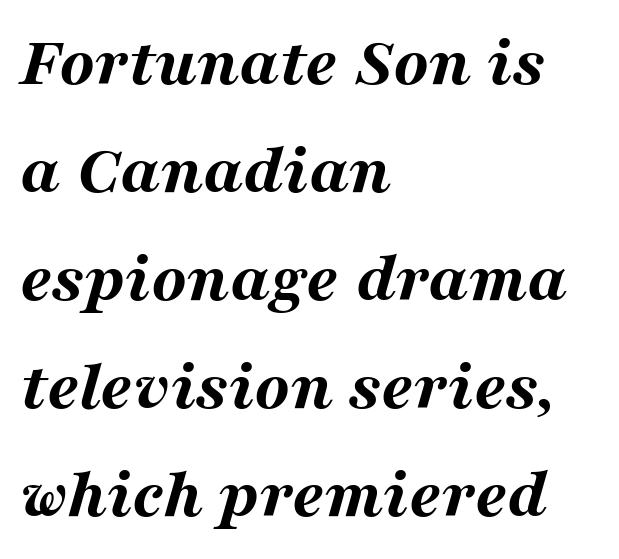
{"italic": "yes", "lean": "right", "slant_degrees": 16, "bold": "yes", "weight": "bold", "width": "wide", "stroke_contrast": "medium", "x_height": "medium", "monospaced": "no", "underline": "no", "align": "left", "line_spacing": "normal", "line_spacing_ratio": 1.5, "letter_spacing": "normal", "letter_spacing_em": 0.0, "glyph_px": 72}
